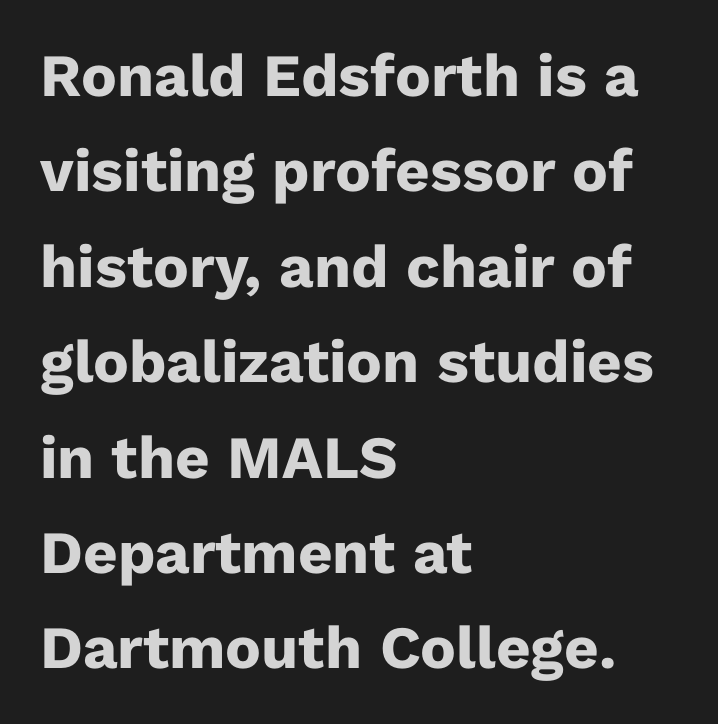
The typesetting leans heavy: a genuine bold. Every character sits straight up, as roman type does. The glyphs are unaccompanied by any horizontal stroke below them. A typesetter would call this zero additional tracking. Spacing verdict: proportional, widths tailored to each character. Notice how descenders clear the ascenders below comfortably — that's standard leading.
